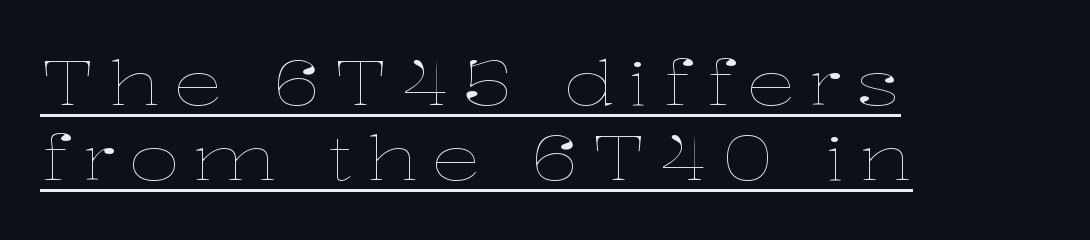
{"italic": "no", "bold": "no", "weight": "thin", "width": "wide", "stroke_contrast": "low", "x_height": "medium", "monospaced": "no", "underline": "yes", "align": "left", "line_spacing_ratio": 1.21, "letter_spacing": "wide", "letter_spacing_em": 0.21, "glyph_px": 62}
